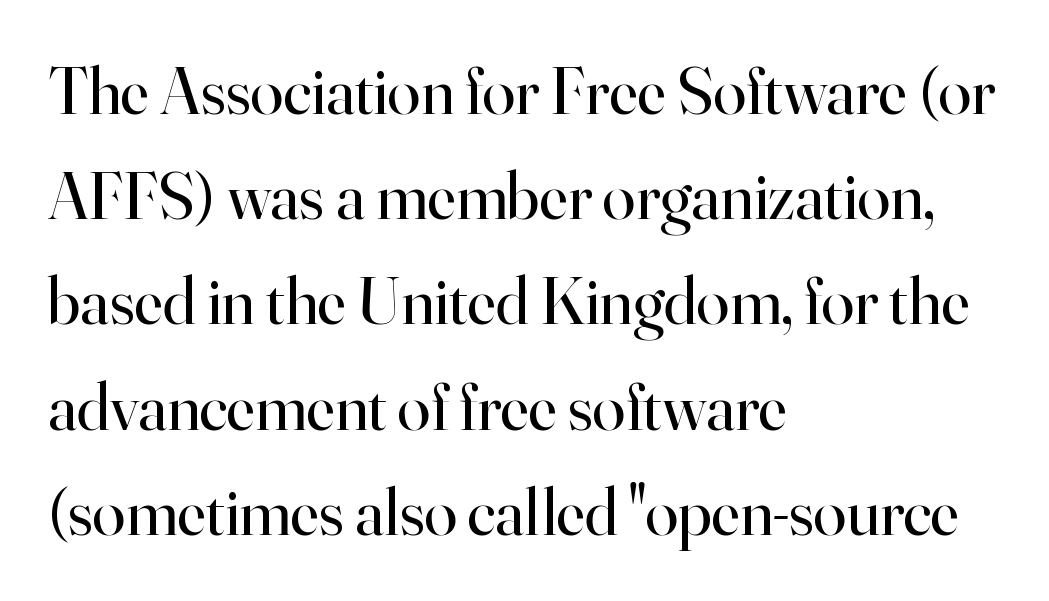
The image shows 67 px regular-weight serif type, upright; set left-aligned, normal line spacing (1.57x), normal letter spacing, not underlined; high stroke contrast and a small x-height.
